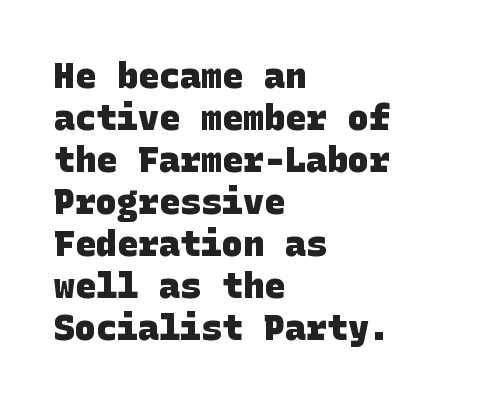
The image shows 35 px heavy sans-serif type; set left-aligned, line spacing 1.2x, normal letter spacing, not underlined; low stroke contrast and a large x-height.
